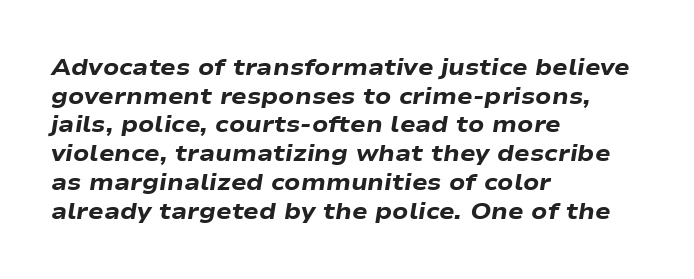
{"italic": "yes", "lean": "right", "slant_degrees": 9, "bold": "yes", "underline": "no", "align": "left", "line_spacing": "normal", "line_spacing_ratio": 1.25, "letter_spacing": "normal", "letter_spacing_em": 0.0, "glyph_px": 23}
